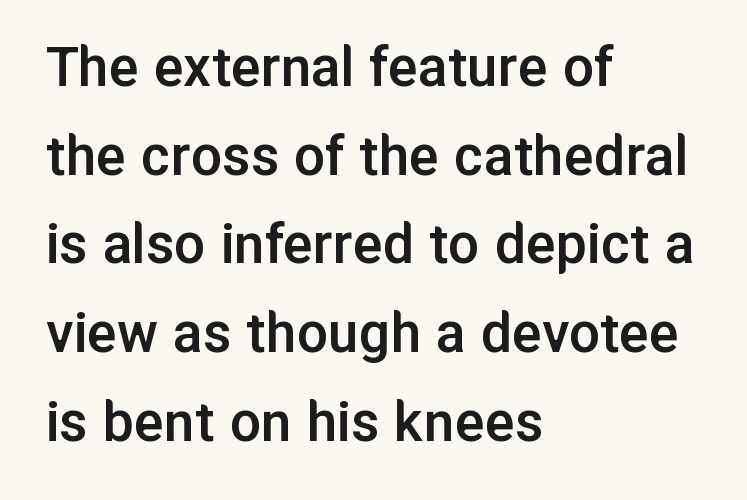
Q: Is the text bold? A: Semi-bold.
Q: Is the text italic (slanted)? A: No, it is upright.
Q: Is the typeface a serif or a sans-serif typeface? A: Sans-serif.
Q: Is the text underlined? A: No.
Q: How is the paragraph aligned? A: Left-aligned.
Q: Is the spacing between letters normal or unusually wide? A: Normal.
Q: Is the spacing between lines tight, normal or loose? A: Normal.
Q: Width (condensed, normal, or wide)? A: Normal.
Q: Stroke contrast? A: Low.
Q: x-height? A: Medium.
Q: Monospaced? A: No.
